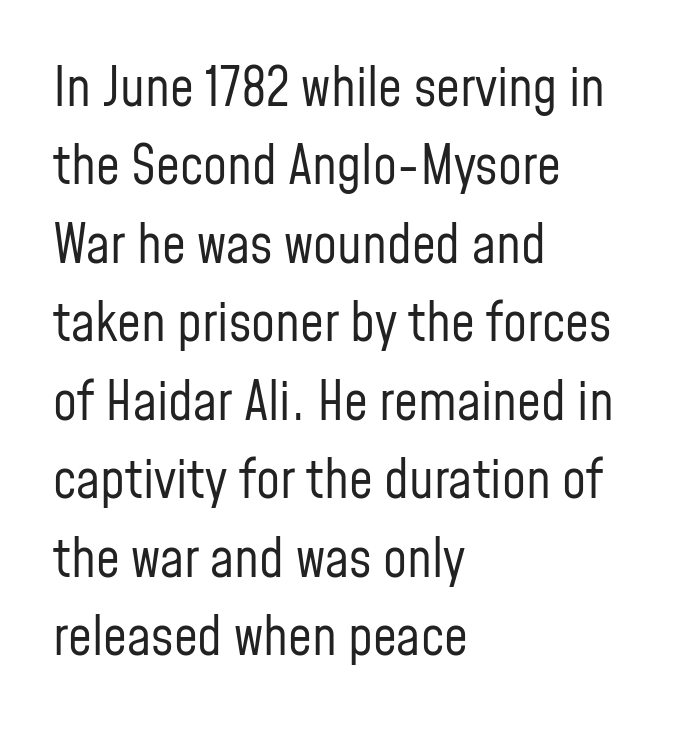
The space directly below the letters is spotless. These lines are rendered in a variable-pitch font. A roman cut, with each character standing at attention. Rows of type keep a routine distance in the vertical direction. A quiet, ordinary-to-light weight characterises the typeface.
